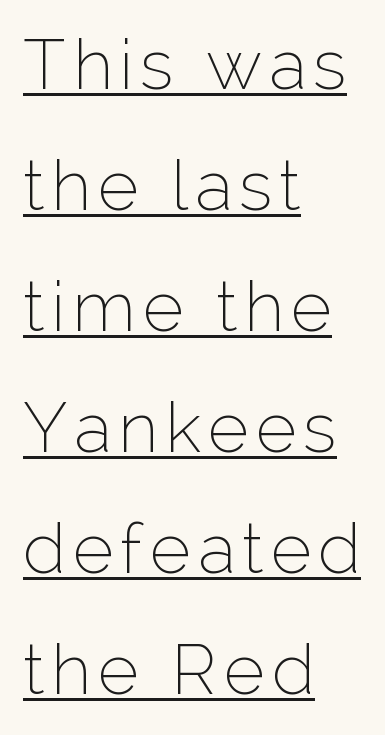
The image shows 70 px thin sans-serif type, upright; set left-aligned, line spacing 1.73x, underlined; low stroke contrast and a medium x-height.
